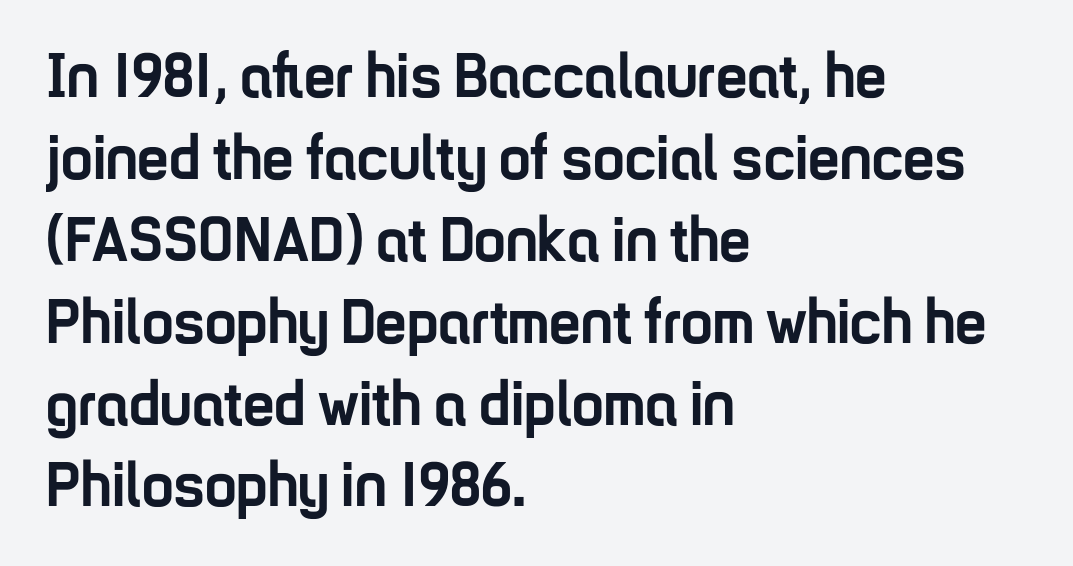
The image shows 63 px semibold, condensed sans-serif type, upright; set left-aligned, normal line spacing (1.3x), normal letter spacing, not underlined; low stroke contrast and a medium x-height.
